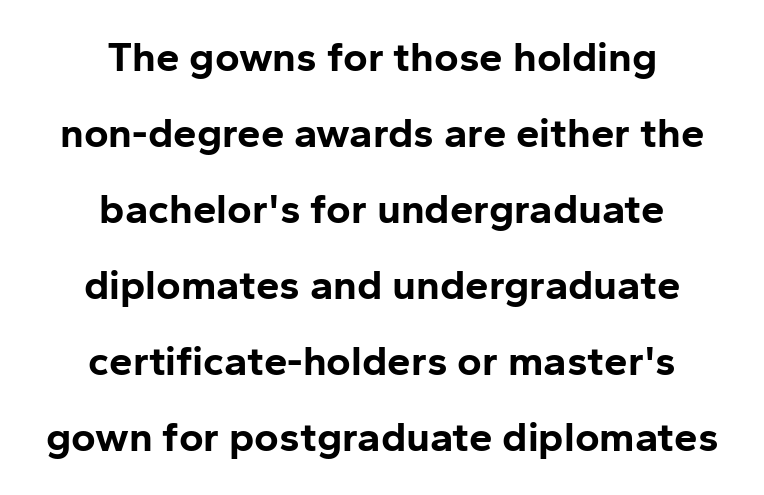
{"serif": "no", "italic": "no", "bold": "yes", "weight": "bold", "width": "normal", "stroke_contrast": "low", "x_height": "medium", "monospaced": "no", "underline": "no", "align": "center", "line_spacing_ratio": 1.81, "letter_spacing": "normal", "letter_spacing_em": 0.0, "glyph_px": 42}
